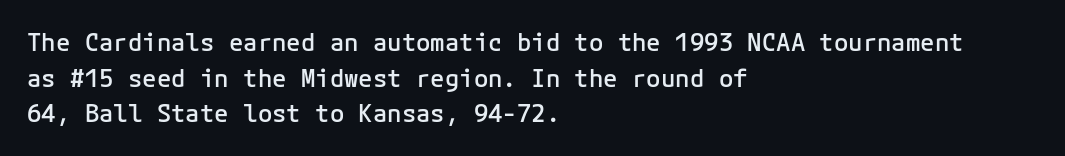
{"italic": "no", "bold": "semi", "underline": "no", "align": "left", "line_spacing": "normal", "line_spacing_ratio": 1.48, "letter_spacing": "normal", "letter_spacing_em": 0.0, "glyph_px": 24}
